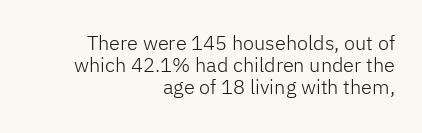
The image shows 20 px text type, upright; set right-aligned, tight line spacing (1.11x), normal letter spacing, not underlined.
